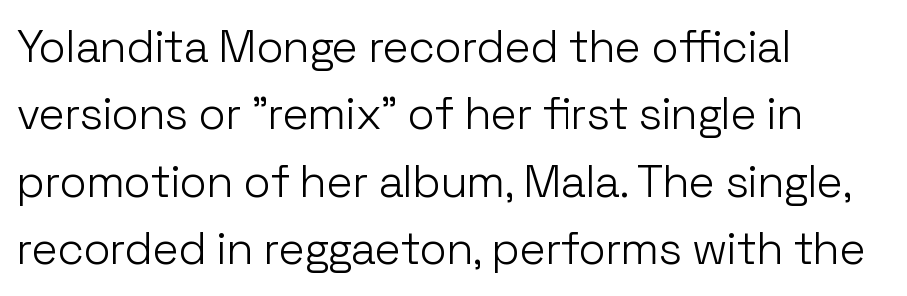
{"serif": "no", "italic": "no", "bold": "no", "weight": "light", "width": "normal", "stroke_contrast": "low", "x_height": "medium", "monospaced": "no", "underline": "no", "align": "left", "line_spacing": "normal", "line_spacing_ratio": 1.5, "letter_spacing": "normal", "letter_spacing_em": 0.0, "glyph_px": 45}
